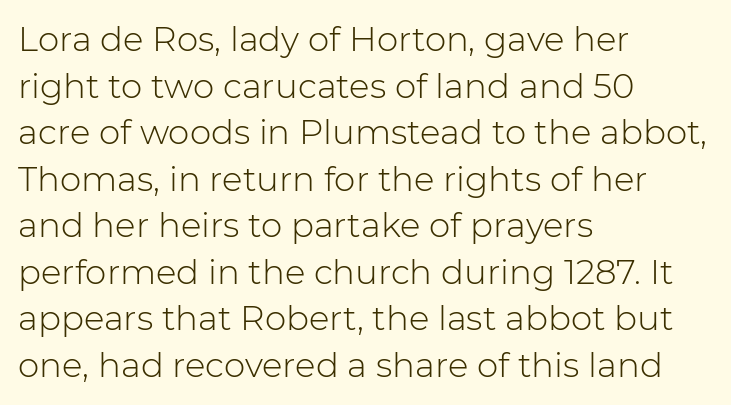
The image shows 34 px light sans-serif type, upright; set left-aligned, normal line spacing (1.37x), normal letter spacing, not underlined; low stroke contrast and a medium x-height.
